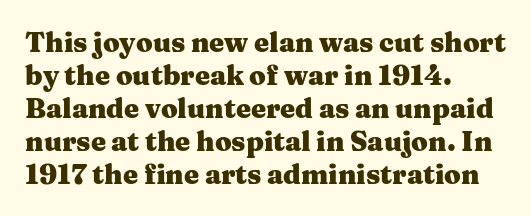
The image shows 27 px bold type, upright; set left-aligned, line spacing 1.22x, normal letter spacing, not underlined.
